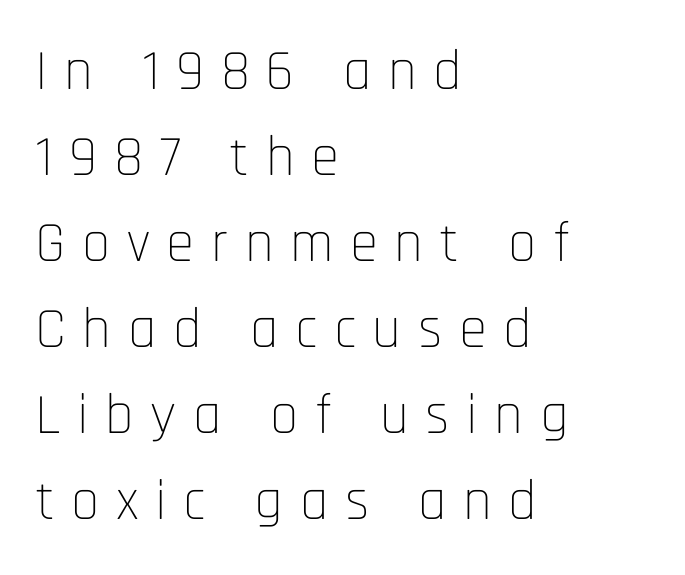
Look at the bottom of the vertical strokes: they stop flat, with no serifs. Summary of vertical rhythm: regular, with standard interline spacing. Bare-footed words on every line. The type sits square on the baseline with zero lean.
